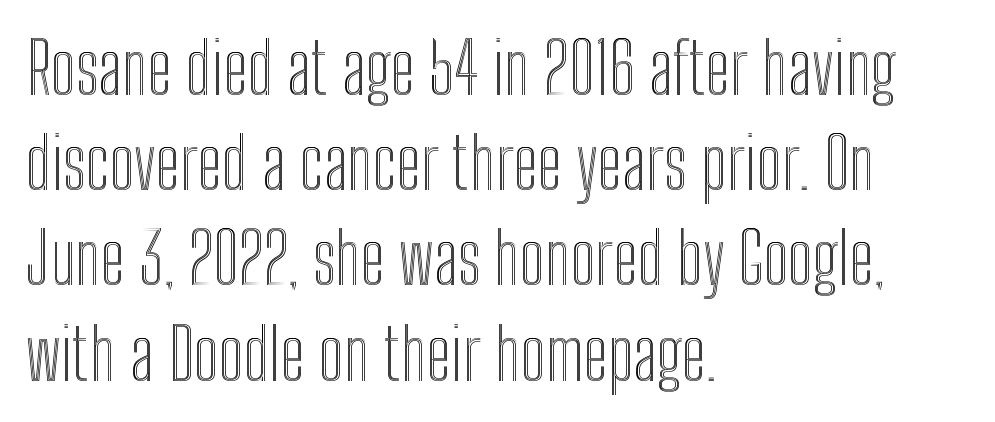
What stands out about the letter spacing? Nothing — it is the standard amount. Whoever set this chose a conventional vertical rhythm. A roman cut, with each character standing at attention. Short and long lines alike share a common starting point at left. The space directly below the letters is spotless.
